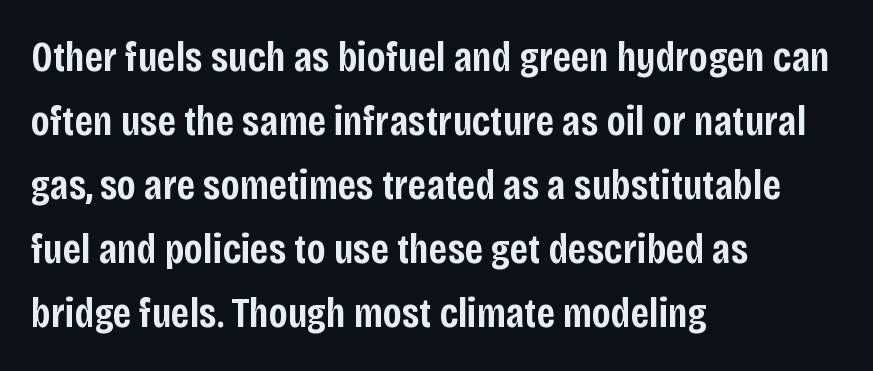
{"serif": "no", "italic": "no", "bold": "semi", "weight": "semibold", "width": "condensed", "stroke_contrast": "low", "x_height": "large", "monospaced": "no", "underline": "no", "align": "left", "line_spacing": "normal", "line_spacing_ratio": 1.49, "letter_spacing": "normal", "letter_spacing_em": 0.0, "glyph_px": 43}
